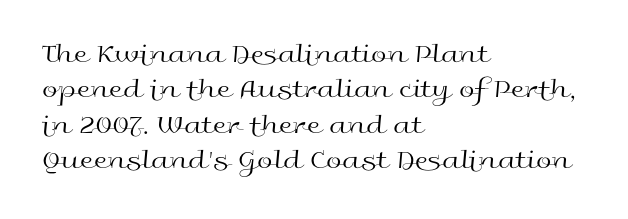
The image shows 28 px regular-weight, wide sans-serif type, upright; set left-aligned, normal line spacing (1.26x), normal letter spacing, not underlined; a medium x-height.
